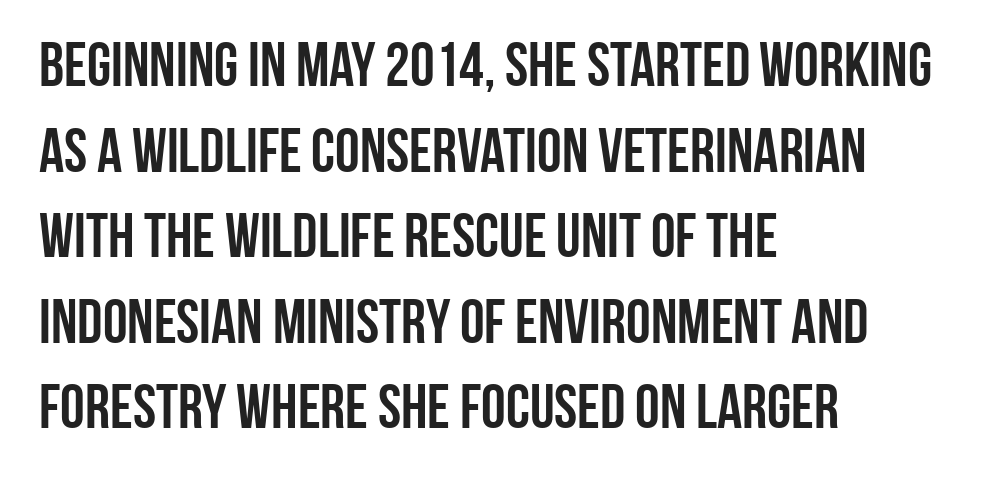
The image shows 62 px semibold, condensed sans-serif type, upright; set left-aligned, normal line spacing (1.38x), normal letter spacing, not underlined; low stroke contrast and a large x-height.
